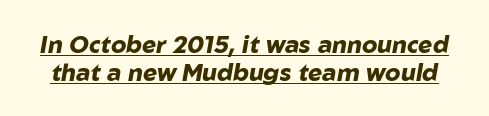
{"italic": "yes", "lean": "right", "slant_degrees": 10, "bold": "yes", "underline": "yes", "line_spacing_ratio": 1.17, "letter_spacing": "normal", "letter_spacing_em": 0.0, "glyph_px": 24}
